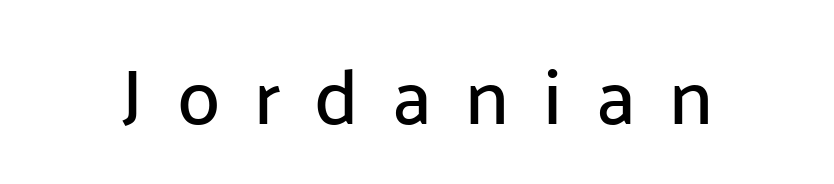
The image shows 78 px sans-serif type, upright; set centered, unusually wide letter spacing (+0.43 em), not underlined; low stroke contrast and a medium x-height.
